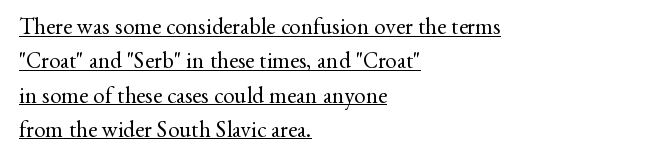
The image shows 23 px text type, upright; set left-aligned, normal line spacing (1.49x), normal letter spacing, underlined.
